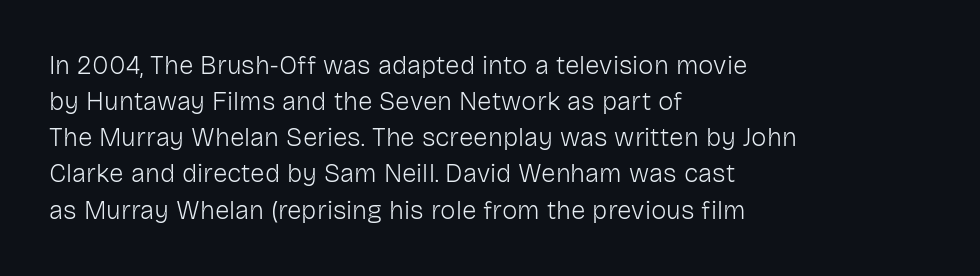
Teacher's note: observe the even left margin — that is flush-left alignment. Students, note that the glyphs here touch the page at normal intervals. Do the letters lean? They stand straight. Descenders hang freely into open space. Stem width sits at or under what a default text font uses.
